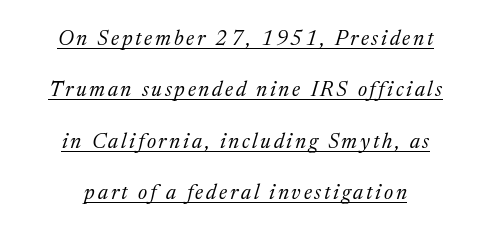
Q: Is the text bold? A: No.
Q: Is the text italic (slanted)? A: Yes, it leans right by about 17 degrees.
Q: Is the text underlined? A: Yes.
Q: How is the paragraph aligned? A: Centered.
Q: Is the spacing between lines tight, normal or loose? A: Loose.
